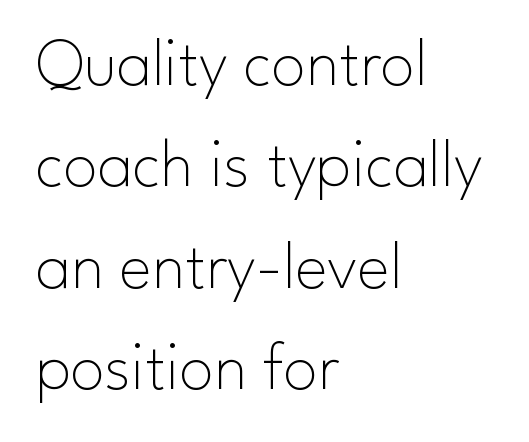
Q: Is the text bold? A: No.
Q: Is the text italic (slanted)? A: No, it is upright.
Q: Is the typeface a serif or a sans-serif typeface? A: Sans-serif.
Q: Is the text underlined? A: No.
Q: How is the paragraph aligned? A: Left-aligned.
Q: Is the spacing between letters normal or unusually wide? A: Normal.
Q: Is the spacing between lines tight, normal or loose? A: Normal.
Q: Width (condensed, normal, or wide)? A: Normal.
Q: Stroke contrast? A: Low.
Q: x-height? A: Small.
Q: Monospaced? A: No.
